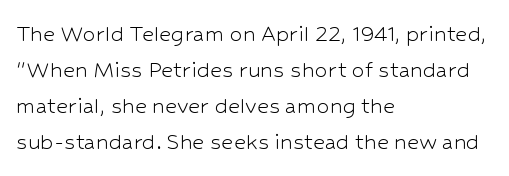
Q: Is the text bold? A: No.
Q: Is the text italic (slanted)? A: No, it is upright.
Q: Is the text underlined? A: No.
Q: How is the paragraph aligned? A: Left-aligned.
Q: Is the spacing between letters normal or unusually wide? A: Normal.
Q: Is the spacing between lines tight, normal or loose? A: Normal.
